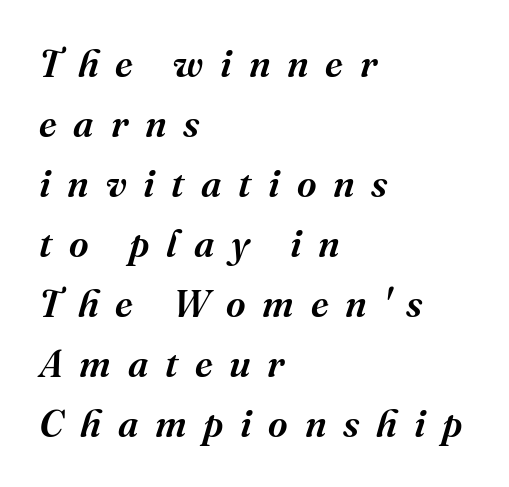
Q: Is the text bold? A: Semi-bold.
Q: Is the text italic (slanted)? A: Yes, it leans right by about 16 degrees.
Q: Is the typeface a serif or a sans-serif typeface? A: Serif.
Q: Is the text underlined? A: No.
Q: How is the paragraph aligned? A: Left-aligned.
Q: Is the spacing between letters normal or unusually wide? A: Unusually wide.
Q: Is the spacing between lines tight, normal or loose? A: Normal.
Q: Width (condensed, normal, or wide)? A: Normal.
Q: Stroke contrast? A: Medium.
Q: x-height? A: Medium.
Q: Monospaced? A: No.
